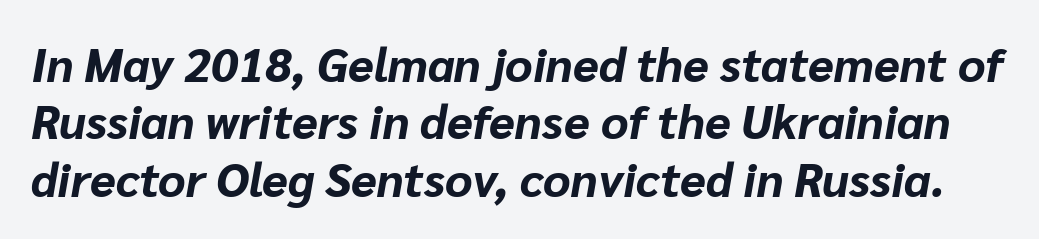
Q: Is the text bold? A: Yes.
Q: Is the text italic (slanted)? A: Yes, it leans right by about 10 degrees.
Q: Is the text underlined? A: No.
Q: Is the spacing between letters normal or unusually wide? A: Normal.
Q: Width (condensed, normal, or wide)? A: Normal.
Q: Stroke contrast? A: Low.
Q: x-height? A: Medium.
Q: Monospaced? A: No.
